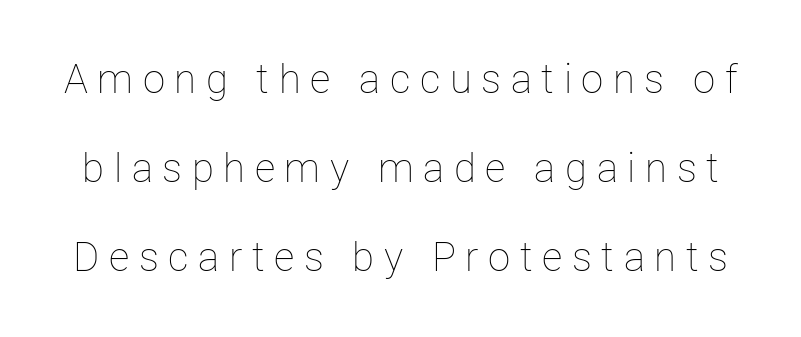
{"italic": "no", "bold": "no", "weight": "thin", "width": "normal", "stroke_contrast": "low", "x_height": "medium", "monospaced": "no", "underline": "no", "line_spacing": "loose", "line_spacing_ratio": 2.23, "letter_spacing": "wide", "letter_spacing_em": 0.24, "glyph_px": 40}
